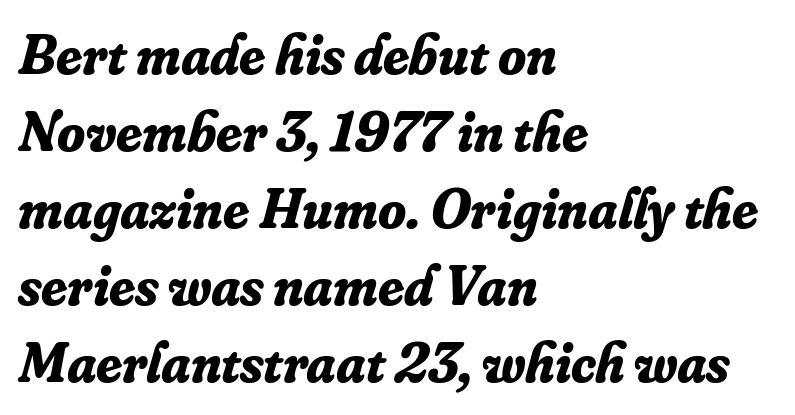
Q: Is the text bold? A: Yes.
Q: Is the text italic (slanted)? A: Yes, it leans right by about 16 degrees.
Q: Is the typeface a serif or a sans-serif typeface? A: Serif.
Q: Is the text underlined? A: No.
Q: How is the paragraph aligned? A: Left-aligned.
Q: Is the spacing between letters normal or unusually wide? A: Normal.
Q: Is the spacing between lines tight, normal or loose? A: Normal.
Q: Width (condensed, normal, or wide)? A: Normal.
Q: Stroke contrast? A: Low.
Q: x-height? A: Small.
Q: Monospaced? A: No.
